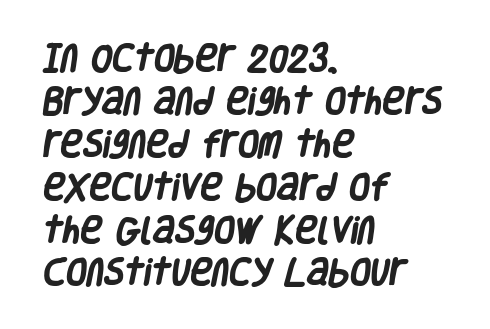
{"serif": "no", "bold": "yes", "weight": "heavy", "width": "condensed", "stroke_contrast": "low", "x_height": "large", "monospaced": "no", "underline": "no", "align": "left", "line_spacing": "normal", "line_spacing_ratio": 1.43, "letter_spacing": "normal", "letter_spacing_em": 0.0, "glyph_px": 30}
